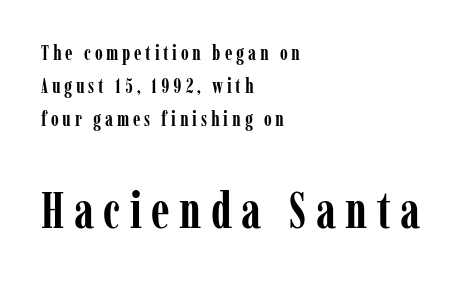
Q: Is the text bold? A: Yes.
Q: Is the text italic (slanted)? A: No, it is upright.
Q: Is the typeface a serif or a sans-serif typeface? A: Serif.
Q: Is the text underlined? A: No.
Q: How is the paragraph aligned? A: Left-aligned.
Q: Is the spacing between lines tight, normal or loose? A: Normal.
Q: Which block of text is set in a larger size, the first (top) or the second (bottom)? A: The second (bottom) one.
Q: Width (condensed, normal, or wide)? A: Condensed.
Q: Stroke contrast? A: Low.
Q: x-height? A: Medium.
Q: Monospaced? A: No.
